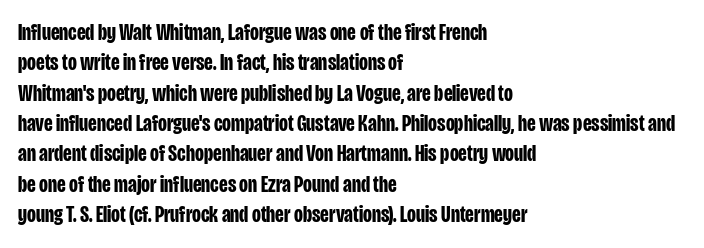
Each word holds together tightly as a unit, with standard inter-letter gaps. Typeset ragged right — the left edge is the straight one. Has an underline been added? It has not. The passage shown stacks its lines at a standard gap. A typesetter would mark this as roman, not italic. The passage shown is emphatically bold.
